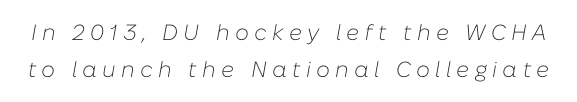
The image shows 22 px text type, italic (leaning right); set normal line spacing (1.66x), unusually wide letter spacing (+0.24 em), not underlined.
